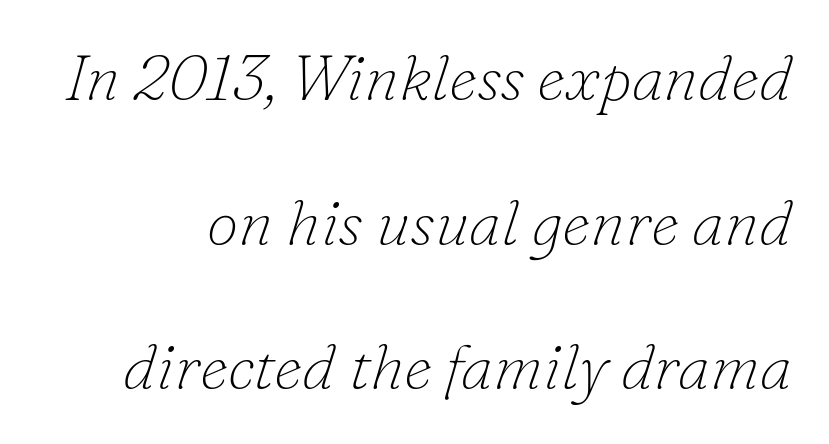
The image shows 64 px thin serif type, italic (leaning right); set loose line spacing (2.26x), normal letter spacing, not underlined; low stroke contrast and a small x-height.
